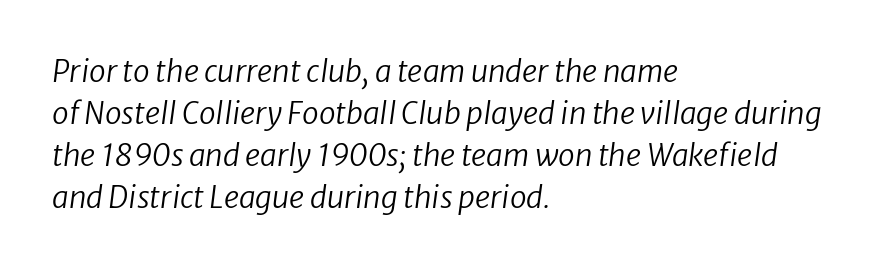
Between one letter and the next there's only the usual sliver of space. These lines are set flush left with a ragged right edge. This is oblique type, the kind used for emphasis or titles. Each letter keeps its own natural width here, so spacing adapts to shape. Bare-footed words on every line. The characters are drawn with everyday or finer stroke widths.
